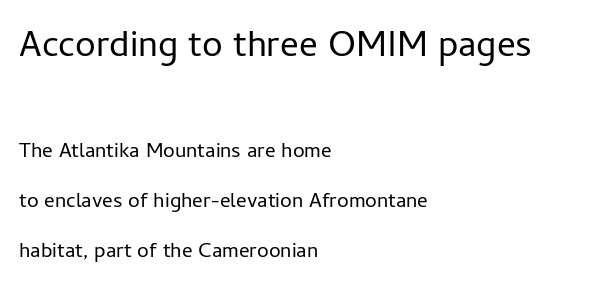
{"serif": "no", "italic": "no", "bold": "no", "weight": "regular", "width": "normal", "stroke_contrast": "low", "x_height": "medium", "monospaced": "no", "underline": "no", "align": "left", "line_spacing": "loose", "line_spacing_ratio": 2.37, "letter_spacing": "normal", "letter_spacing_em": 0.0, "larger_block": "first", "size_ratio": 1.76, "glyph_px": 37}
